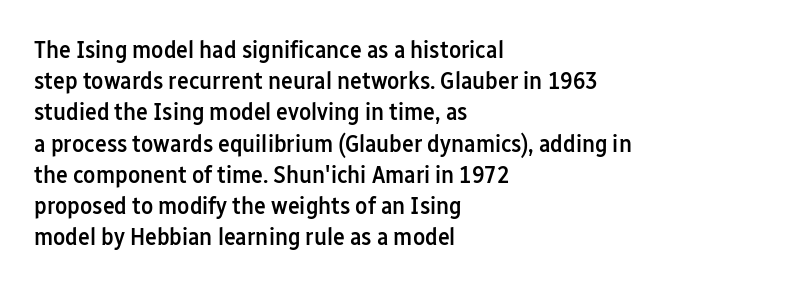
{"italic": "no", "bold": "semi", "underline": "no", "align": "left", "line_spacing": "normal", "line_spacing_ratio": 1.25, "letter_spacing": "normal", "letter_spacing_em": 0.0, "glyph_px": 25}
